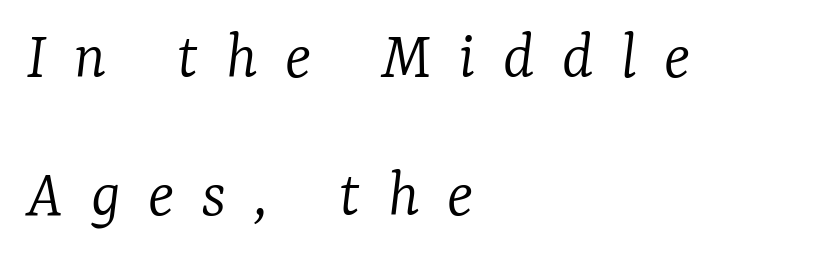
{"serif": "yes", "italic": "yes", "lean": "right", "slant_degrees": 7, "bold": "no", "weight": "light", "width": "normal", "stroke_contrast": "low", "x_height": "medium", "monospaced": "no", "underline": "no", "align": "left", "line_spacing": "loose", "line_spacing_ratio": 2.0, "letter_spacing": "wide", "letter_spacing_em": 0.4, "glyph_px": 69}
